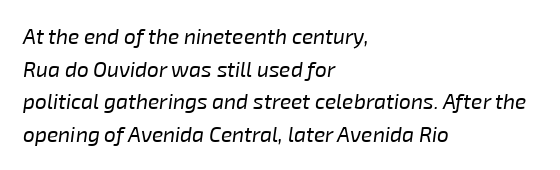
The image shows 21 px text type, italic (leaning right); set left-aligned, normal line spacing (1.55x), normal letter spacing, not underlined.
